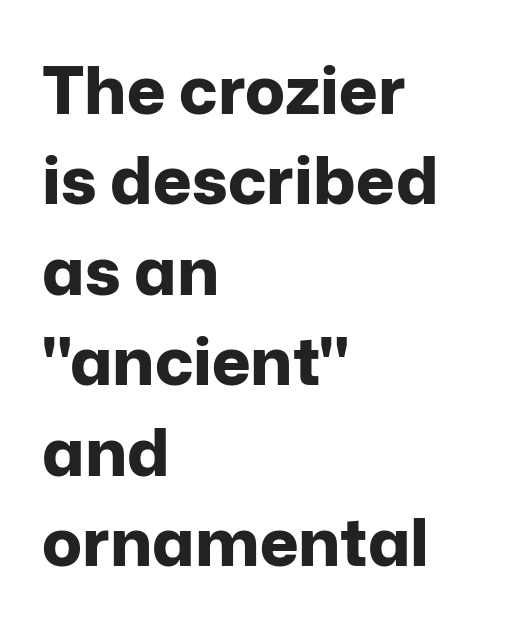
{"serif": "no", "italic": "no", "bold": "yes", "weight": "bold", "width": "normal", "stroke_contrast": "low", "x_height": "medium", "monospaced": "no", "underline": "no", "align": "left", "line_spacing": "normal", "line_spacing_ratio": 1.37, "letter_spacing": "normal", "letter_spacing_em": 0.0, "glyph_px": 66}
